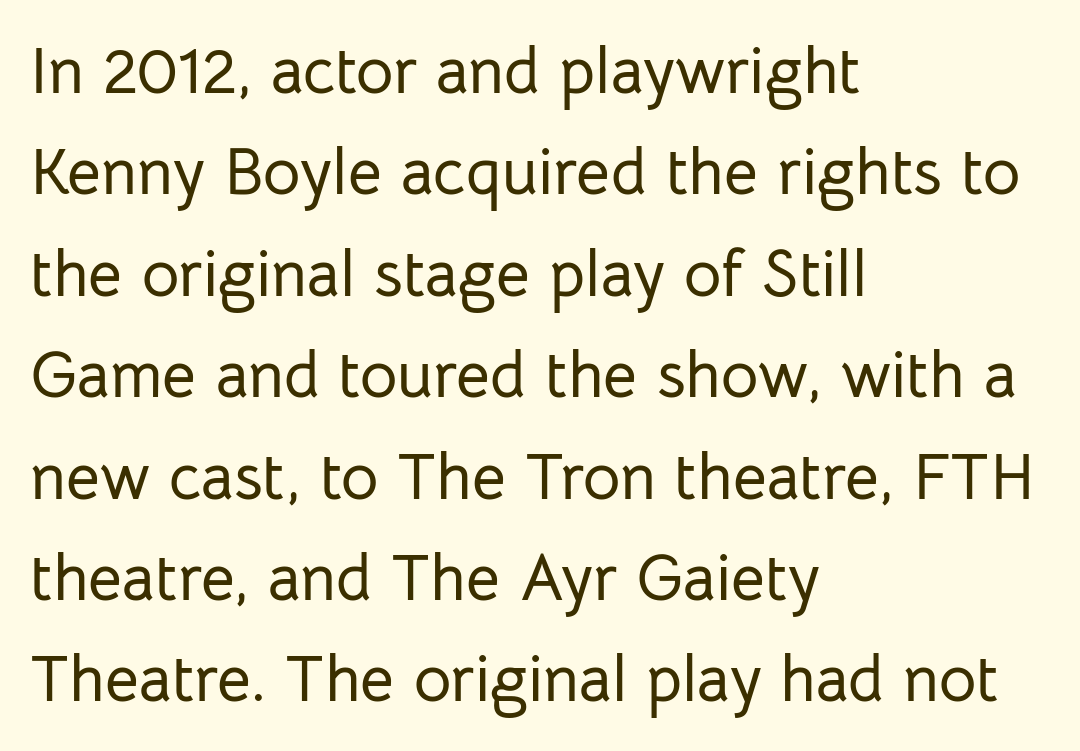
{"serif": "no", "italic": "no", "width": "normal", "stroke_contrast": "low", "x_height": "medium", "monospaced": "no", "underline": "no", "align": "left", "line_spacing": "normal", "line_spacing_ratio": 1.56, "letter_spacing": "normal", "letter_spacing_em": 0.0, "glyph_px": 65}
